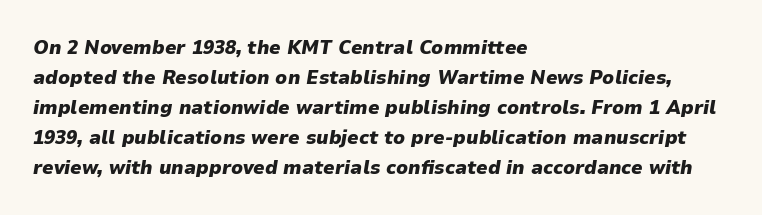
The image shows 20 px bold type, italic (leaning right); set left-aligned, normal line spacing (1.5x), normal letter spacing, not underlined.
